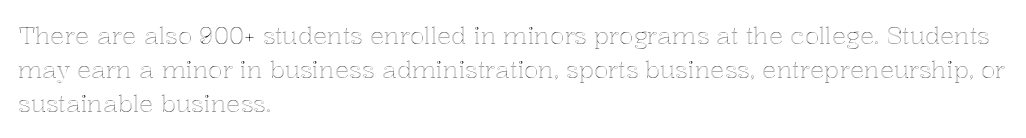
{"italic": "no", "underline": "no", "align": "left", "line_spacing": "normal", "line_spacing_ratio": 1.41, "letter_spacing": "normal", "letter_spacing_em": 0.0, "glyph_px": 24}
